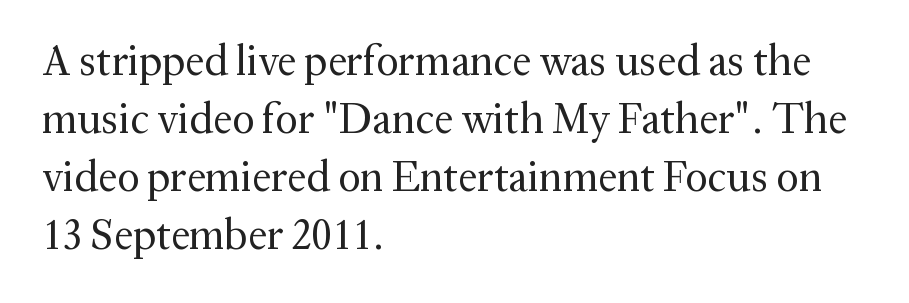
You could not count columns in this text — the font is proportionally spaced. You can tell from the footed stems that serif type was used. The axis of the letterforms is exactly vertical. How would I describe the line gaps? Plain and ordinary. Nobody touched the tracking dial on this one. The compositor pushed each line to the left boundary.
